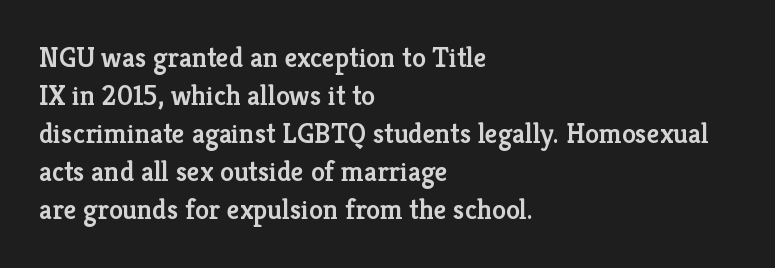
Q: Is the text bold? A: Semi-bold.
Q: Is the text italic (slanted)? A: No, it is upright.
Q: Is the typeface a serif or a sans-serif typeface? A: Serif.
Q: Is the text underlined? A: No.
Q: How is the paragraph aligned? A: Left-aligned.
Q: Is the spacing between letters normal or unusually wide? A: Normal.
Q: Is the spacing between lines tight, normal or loose? A: Normal.
Q: Width (condensed, normal, or wide)? A: Normal.
Q: Stroke contrast? A: Low.
Q: x-height? A: Medium.
Q: Monospaced? A: No.
